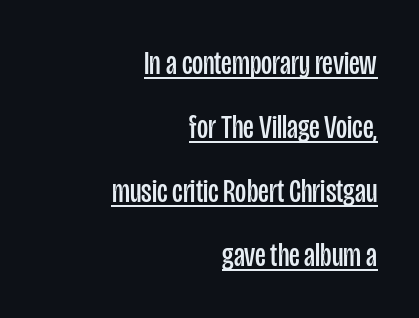
Q: Is the text bold? A: No.
Q: Is the text italic (slanted)? A: No, it is upright.
Q: Is the typeface a serif or a sans-serif typeface? A: Sans-serif.
Q: Is the text underlined? A: Yes.
Q: How is the paragraph aligned? A: Right-aligned.
Q: Is the spacing between letters normal or unusually wide? A: Normal.
Q: Width (condensed, normal, or wide)? A: Condensed.
Q: Stroke contrast? A: Low.
Q: x-height? A: Large.
Q: Monospaced? A: No.
